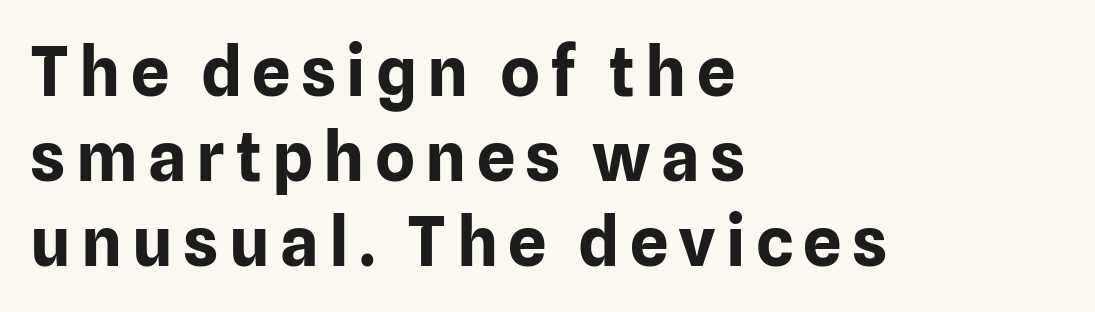
Q: Is the text bold? A: Yes.
Q: Is the text italic (slanted)? A: No, it is upright.
Q: Is the typeface a serif or a sans-serif typeface? A: Sans-serif.
Q: Is the text underlined? A: No.
Q: How is the paragraph aligned? A: Left-aligned.
Q: Is the spacing between lines tight, normal or loose? A: Normal.
Q: Width (condensed, normal, or wide)? A: Normal.
Q: Stroke contrast? A: Low.
Q: x-height? A: Medium.
Q: Monospaced? A: No.
